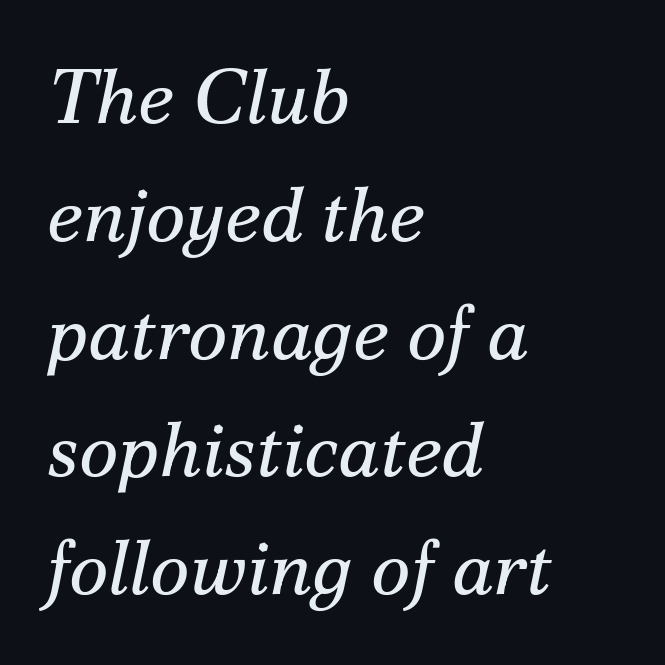
Q: Is the text bold? A: No.
Q: Is the text italic (slanted)? A: Yes, it leans right by about 12 degrees.
Q: Is the typeface a serif or a sans-serif typeface? A: Serif.
Q: Is the text underlined? A: No.
Q: How is the paragraph aligned? A: Left-aligned.
Q: Is the spacing between letters normal or unusually wide? A: Normal.
Q: Is the spacing between lines tight, normal or loose? A: Normal.
Q: Width (condensed, normal, or wide)? A: Normal.
Q: Stroke contrast? A: Medium.
Q: x-height? A: Small.
Q: Monospaced? A: No.
